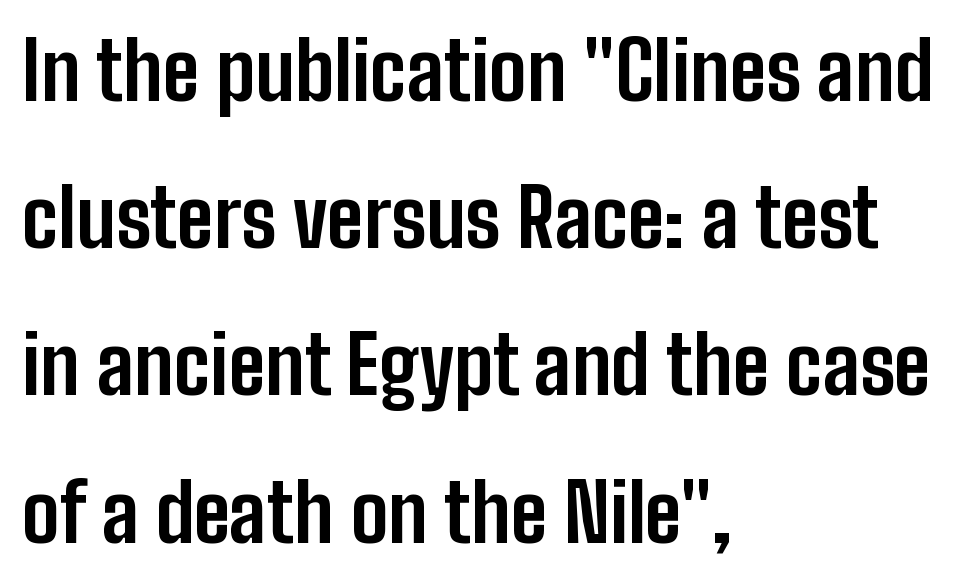
The image shows 80 px bold, condensed sans-serif type, upright; set left-aligned, line spacing 1.84x, normal letter spacing, not underlined; low stroke contrast and a medium x-height.
